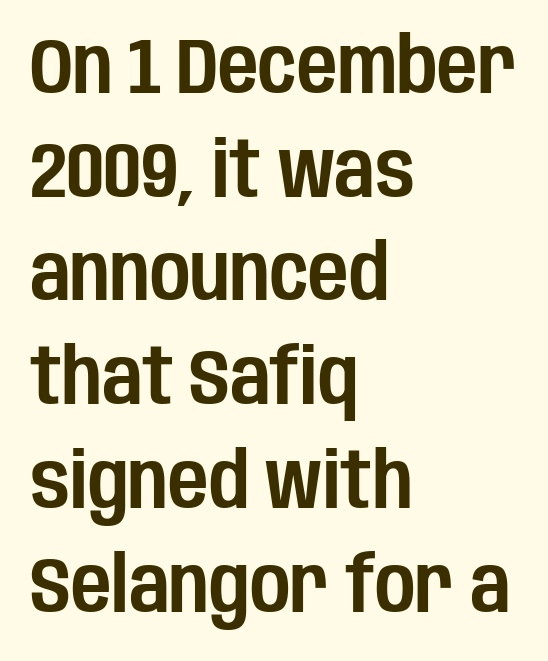
Q: Is the text italic (slanted)? A: No, it is upright.
Q: Is the typeface a serif or a sans-serif typeface? A: Sans-serif.
Q: Is the text underlined? A: No.
Q: How is the paragraph aligned? A: Left-aligned.
Q: Is the spacing between letters normal or unusually wide? A: Normal.
Q: Is the spacing between lines tight, normal or loose? A: Normal.
Q: Width (condensed, normal, or wide)? A: Condensed.
Q: Stroke contrast? A: Low.
Q: x-height? A: Large.
Q: Monospaced? A: No.
